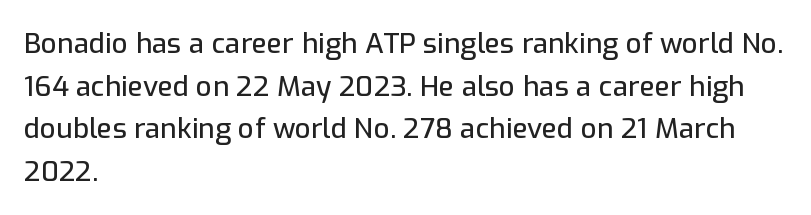
The image shows 28 px sans-serif type, upright; set left-aligned, normal line spacing (1.52x), normal letter spacing, not underlined; low stroke contrast and a medium x-height.
